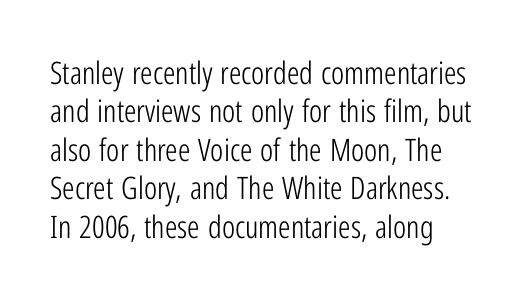
Words appear dense and cohesive because spacing is normal. Note: no serifs on the glyphs. Stroke mass is kept to a normal reading level or below. Vertical strokes here are truly vertical. The space directly below the letters is spotless.
